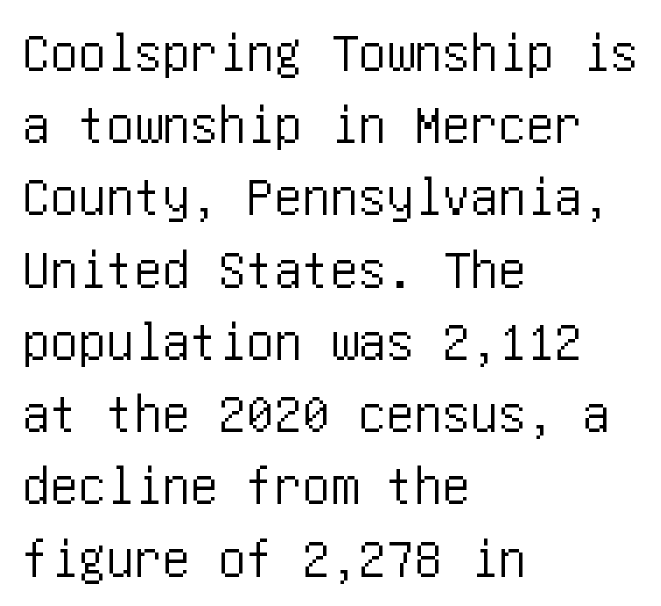
The image shows 56 px condensed sans-serif type, upright; set left-aligned, normal line spacing (1.29x), normal letter spacing, not underlined; low stroke contrast and a large x-height.
